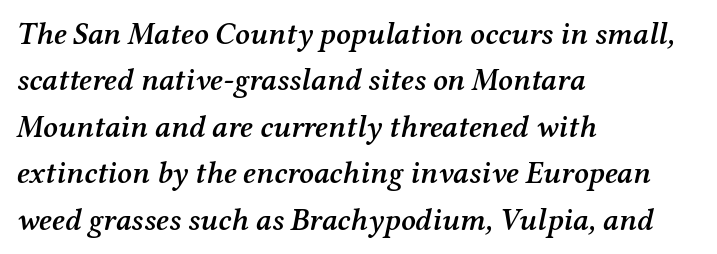
The image shows 31 px semibold serif type, italic (leaning right); set left-aligned, normal line spacing (1.5x), normal letter spacing, not underlined; medium stroke contrast and a medium x-height.
